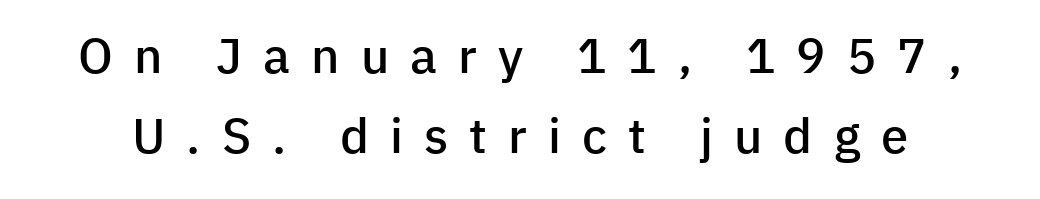
Q: Is the text bold? A: Semi-bold.
Q: Is the text italic (slanted)? A: No, it is upright.
Q: Is the typeface a serif or a sans-serif typeface? A: Sans-serif.
Q: Is the text underlined? A: No.
Q: Is the spacing between letters normal or unusually wide? A: Unusually wide.
Q: Is the spacing between lines tight, normal or loose? A: Normal.
Q: Width (condensed, normal, or wide)? A: Normal.
Q: Stroke contrast? A: Low.
Q: x-height? A: Medium.
Q: Monospaced? A: No.
